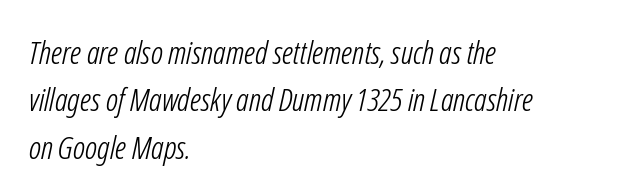
{"serif": "no", "bold": "no", "weight": "light", "width": "condensed", "stroke_contrast": "low", "x_height": "medium", "monospaced": "no", "underline": "no", "align": "left", "line_spacing": "normal", "line_spacing_ratio": 1.48, "letter_spacing": "normal", "letter_spacing_em": 0.0, "glyph_px": 32}
